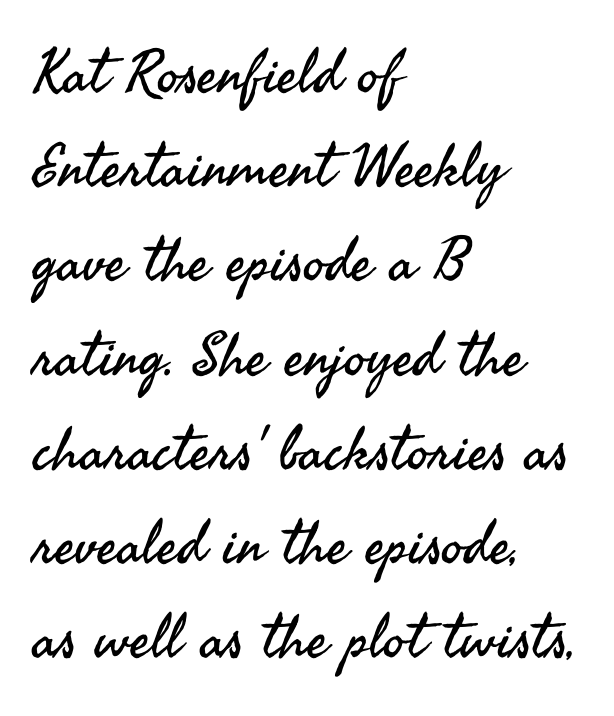
{"serif": "no", "bold": "no", "weight": "regular", "width": "normal", "stroke_contrast": "medium", "x_height": "small", "monospaced": "no", "underline": "no", "align": "left", "line_spacing": "normal", "line_spacing_ratio": 1.57, "letter_spacing": "normal", "letter_spacing_em": 0.0, "glyph_px": 60}
